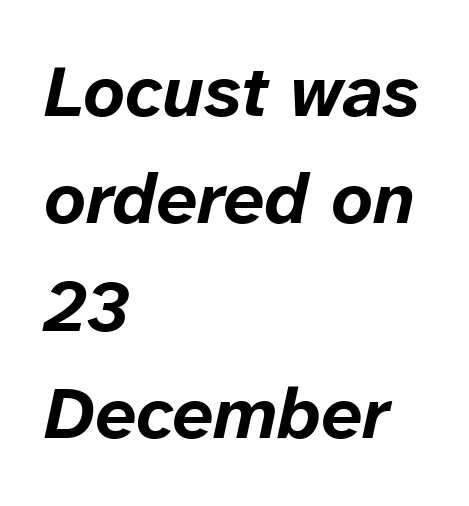
{"italic": "yes", "lean": "right", "slant_degrees": 12, "bold": "yes", "weight": "bold", "width": "normal", "stroke_contrast": "low", "x_height": "medium", "monospaced": "no", "underline": "no", "align": "left", "line_spacing": "normal", "line_spacing_ratio": 1.47, "letter_spacing": "normal", "letter_spacing_em": 0.0, "glyph_px": 73}
